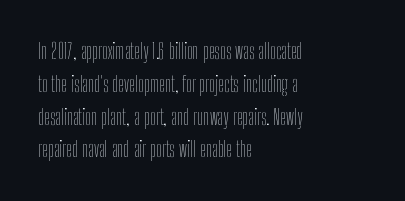
Q: Is the text bold? A: No.
Q: Is the text italic (slanted)? A: No, it is upright.
Q: Is the text underlined? A: No.
Q: How is the paragraph aligned? A: Left-aligned.
Q: Is the spacing between letters normal or unusually wide? A: Normal.
Q: Is the spacing between lines tight, normal or loose? A: Normal.
